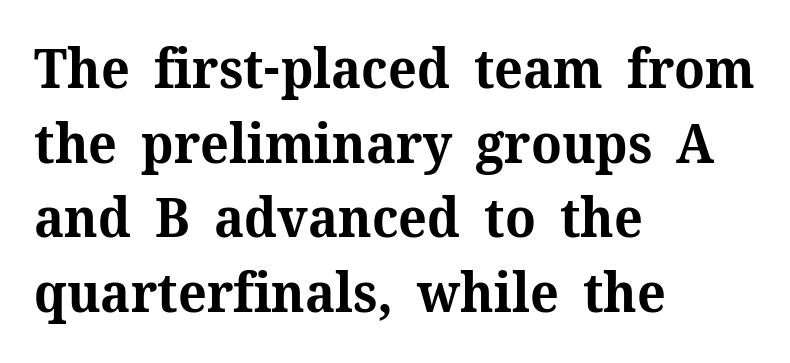
Q: Is the text bold? A: Yes.
Q: Is the text italic (slanted)? A: No, it is upright.
Q: Is the typeface a serif or a sans-serif typeface? A: Serif.
Q: Is the text underlined? A: No.
Q: How is the paragraph aligned? A: Left-aligned.
Q: Is the spacing between letters normal or unusually wide? A: Normal.
Q: Is the spacing between lines tight, normal or loose? A: Normal.
Q: Width (condensed, normal, or wide)? A: Normal.
Q: Stroke contrast? A: Medium.
Q: x-height? A: Medium.
Q: Monospaced? A: No.
